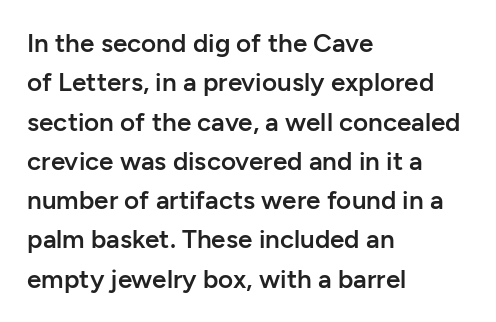
Layout note: lines flush left. The rendering uses a moderate line-height, typical for paragraphs. The typography opts for an upright posture over an oblique one. Weight check: semibold — heavier than regular, not quite bold. The area under the type is left untouched.
